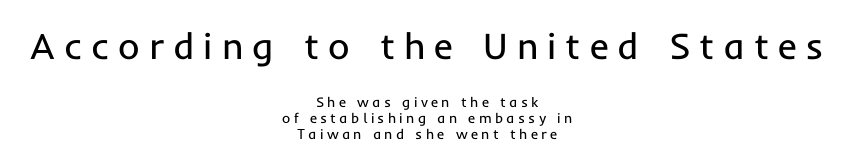
{"serif": "no", "italic": "no", "bold": "no", "weight": "regular", "width": "normal", "stroke_contrast": "low", "x_height": "medium", "monospaced": "no", "underline": "no", "align": "center", "line_spacing": "tight", "line_spacing_ratio": 1.13, "letter_spacing": "wide", "letter_spacing_em": 0.24, "larger_block": "first", "size_ratio": 2.64, "glyph_px": 37}
